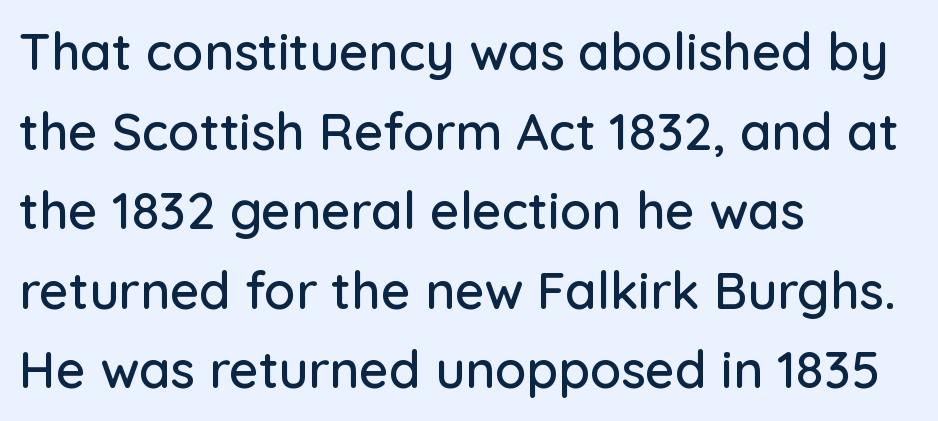
Q: Is the text italic (slanted)? A: No, it is upright.
Q: Is the typeface a serif or a sans-serif typeface? A: Sans-serif.
Q: Is the text underlined? A: No.
Q: How is the paragraph aligned? A: Left-aligned.
Q: Is the spacing between letters normal or unusually wide? A: Normal.
Q: Is the spacing between lines tight, normal or loose? A: Normal.
Q: Width (condensed, normal, or wide)? A: Normal.
Q: Stroke contrast? A: Low.
Q: x-height? A: Medium.
Q: Monospaced? A: No.
